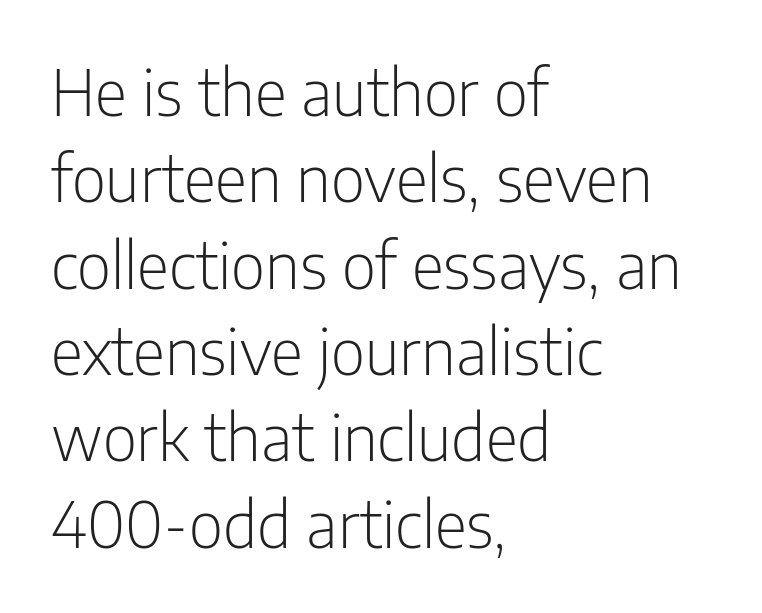
Q: Is the text bold? A: No.
Q: Is the text italic (slanted)? A: No, it is upright.
Q: Is the typeface a serif or a sans-serif typeface? A: Sans-serif.
Q: Is the text underlined? A: No.
Q: How is the paragraph aligned? A: Left-aligned.
Q: Is the spacing between letters normal or unusually wide? A: Normal.
Q: Is the spacing between lines tight, normal or loose? A: Normal.
Q: Width (condensed, normal, or wide)? A: Condensed.
Q: Stroke contrast? A: Low.
Q: x-height? A: Medium.
Q: Monospaced? A: No.
